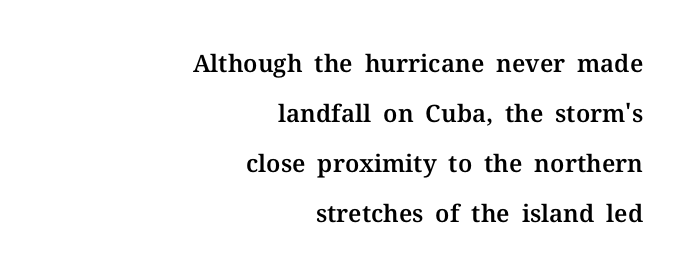
The image shows 24 px text type, upright; set right-aligned, loose line spacing (2.09x), normal letter spacing, not underlined.
